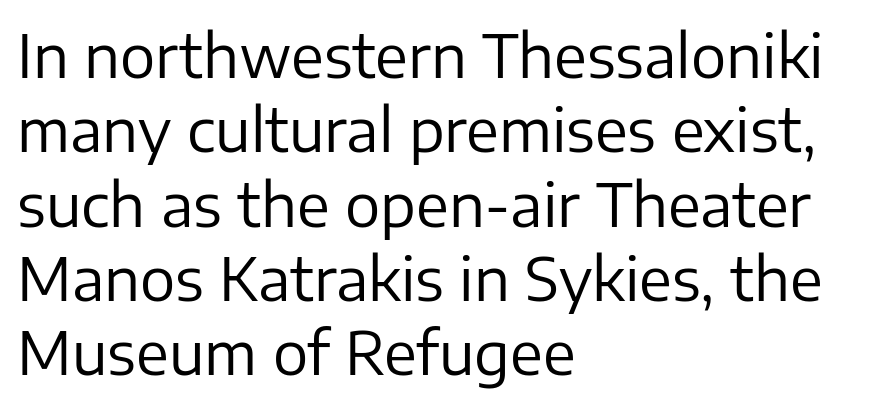
Nope, no serifs anywhere on these letters. Horizontal bands of white between lines are of average thickness. Is this a heavy cut? Hardly; it is regular or lighter. These lines keep a tight, regular rhythm from letter to letter. Do the characters align in a grid? No, the font is proportional. Notice how the passage keeps a crisp vertical edge on the left only.
